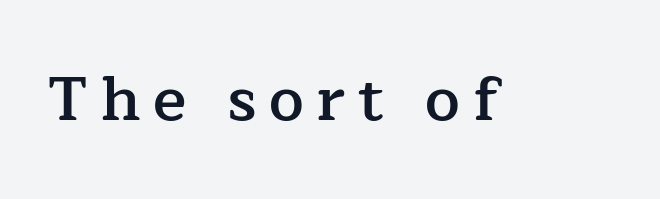
Posture: vertical. Are there feet on the stems? There are — it's a serif. Words appear elongated and porous because spacing is wide. Think of a printed novel: that variable character pitch is what you see here.
